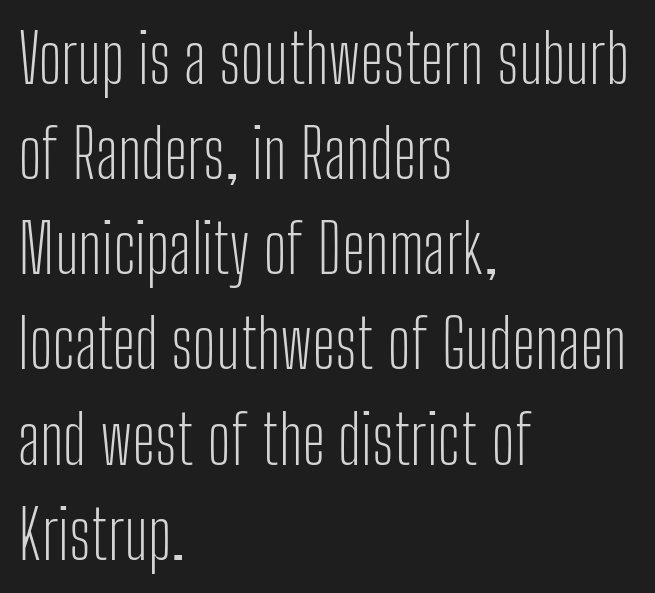
The image shows 67 px light, condensed sans-serif type, upright; set left-aligned, normal line spacing (1.42x), normal letter spacing, not underlined; low stroke contrast and a medium x-height.
